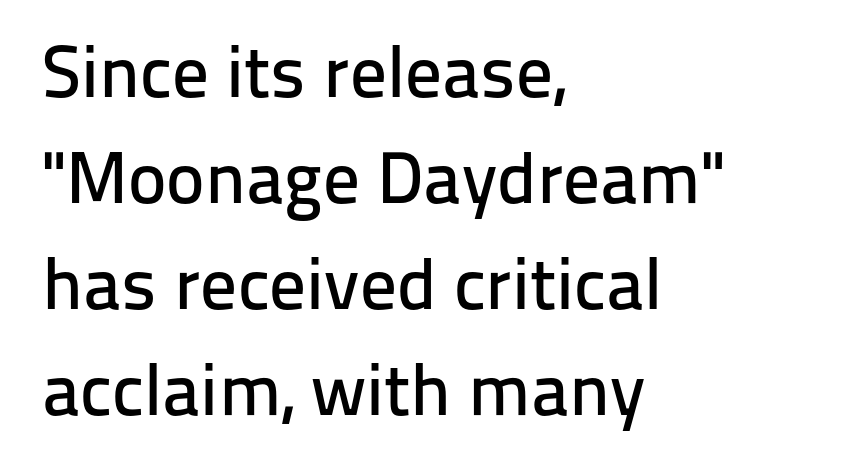
{"serif": "no", "italic": "no", "width": "normal", "stroke_contrast": "low", "x_height": "medium", "monospaced": "no", "underline": "no", "align": "left", "line_spacing": "normal", "line_spacing_ratio": 1.45, "letter_spacing": "normal", "letter_spacing_em": 0.0, "glyph_px": 73}
